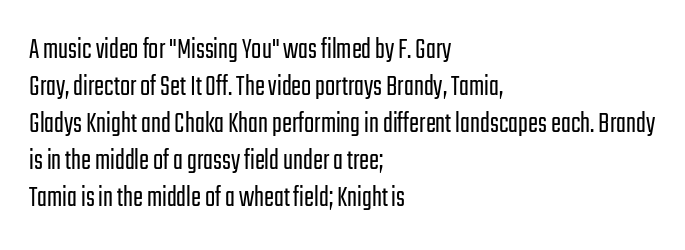
The image shows 30 px light, condensed sans-serif type, upright; set left-aligned, line spacing 1.23x, normal letter spacing, not underlined; low stroke contrast and a medium x-height.
